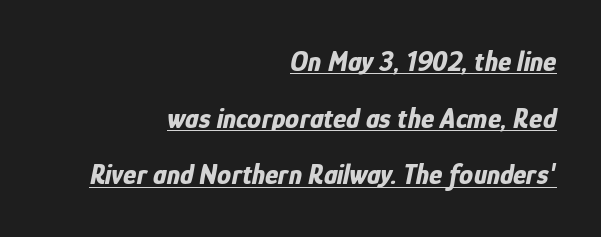
The image shows 28 px bold, condensed type, italic (leaning right); set right-aligned, loose line spacing (2.02x), normal letter spacing, underlined; low stroke contrast and a medium x-height.
